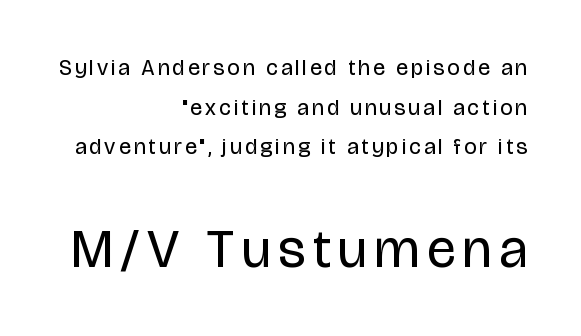
The specimen reads as upright at a glance. Layout note: lines flush right. Unmarked baselines from the first word to the last. These lines are rendered in a variable-pitch font. The strokes carry an ordinary text weight at most. The more generous point size was reserved for the lower chunk.
